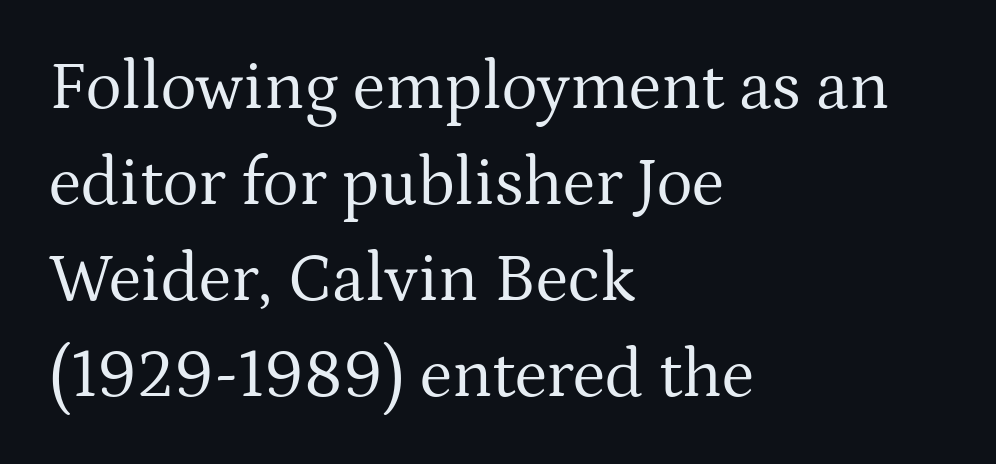
Q: Is the text bold? A: No.
Q: Is the text italic (slanted)? A: No, it is upright.
Q: Is the typeface a serif or a sans-serif typeface? A: Serif.
Q: Is the text underlined? A: No.
Q: How is the paragraph aligned? A: Left-aligned.
Q: Is the spacing between letters normal or unusually wide? A: Normal.
Q: Is the spacing between lines tight, normal or loose? A: Normal.
Q: Width (condensed, normal, or wide)? A: Normal.
Q: Stroke contrast? A: Medium.
Q: x-height? A: Medium.
Q: Monospaced? A: No.
